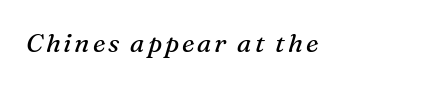
{"italic": "yes", "lean": "right", "slant_degrees": 16, "bold": "no", "underline": "no", "glyph_px": 26}
